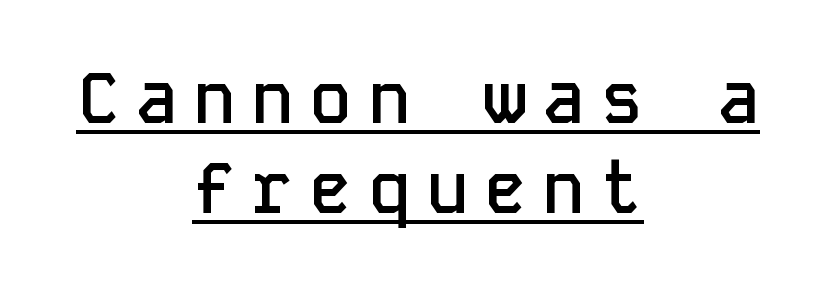
The image shows 71 px semibold sans-serif type, upright, monospaced; set centered, normal line spacing (1.27x), unusually wide letter spacing (+0.22 em), underlined; low stroke contrast and a medium x-height.
